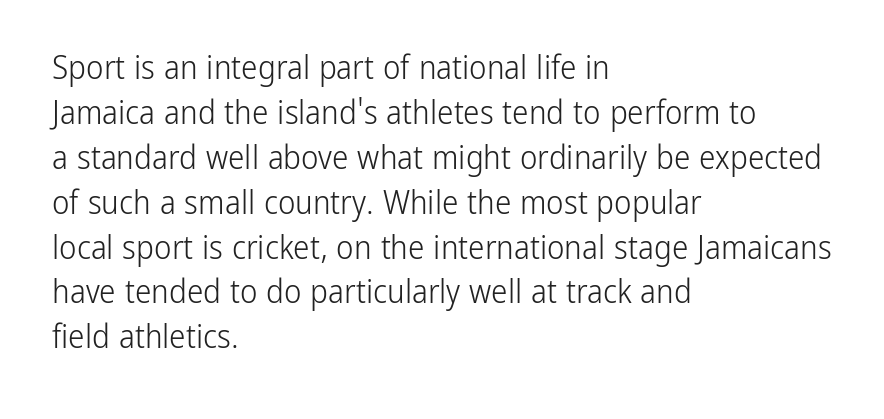
Q: Is the text bold? A: No.
Q: Is the text italic (slanted)? A: No, it is upright.
Q: Is the typeface a serif or a sans-serif typeface? A: Sans-serif.
Q: Is the text underlined? A: No.
Q: How is the paragraph aligned? A: Left-aligned.
Q: Is the spacing between letters normal or unusually wide? A: Normal.
Q: Is the spacing between lines tight, normal or loose? A: Normal.
Q: Width (condensed, normal, or wide)? A: Condensed.
Q: Stroke contrast? A: Low.
Q: x-height? A: Medium.
Q: Monospaced? A: No.
